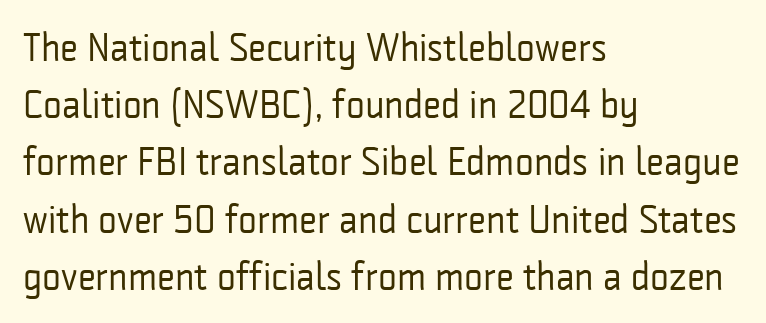
Q: Is the text bold? A: No.
Q: Is the text italic (slanted)? A: No, it is upright.
Q: Is the typeface a serif or a sans-serif typeface? A: Sans-serif.
Q: Is the text underlined? A: No.
Q: How is the paragraph aligned? A: Left-aligned.
Q: Is the spacing between letters normal or unusually wide? A: Normal.
Q: Is the spacing between lines tight, normal or loose? A: Normal.
Q: Width (condensed, normal, or wide)? A: Condensed.
Q: Stroke contrast? A: Low.
Q: x-height? A: Medium.
Q: Monospaced? A: No.
